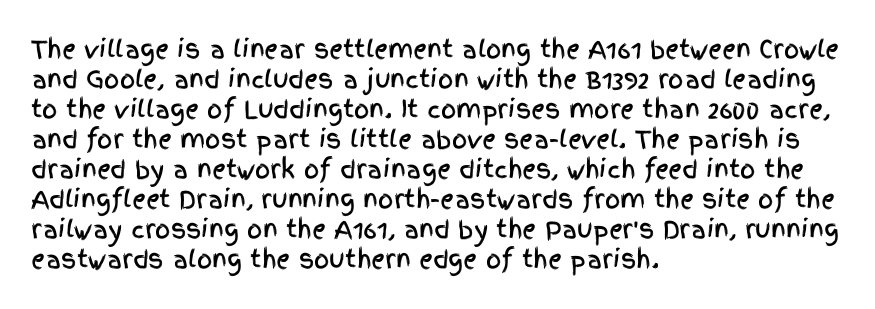
Q: Is the text italic (slanted)? A: No, it is upright.
Q: Is the text underlined? A: No.
Q: How is the paragraph aligned? A: Left-aligned.
Q: Is the spacing between letters normal or unusually wide? A: Normal.
Q: Is the spacing between lines tight, normal or loose? A: Normal.
